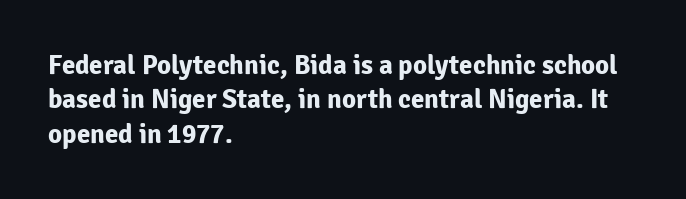
A typesetter would mark this as roman, not italic. Does the copy run flush right? No — it runs flush left. These words are printed bold, with thick strokes throughout. Successive baselines arrive at the customary interval. Caption: standard tracking, unaltered.
